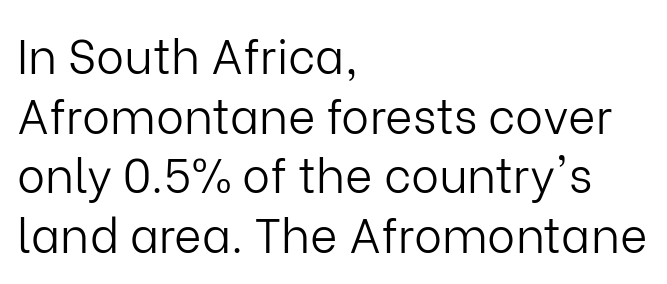
Q: Is the text bold? A: No.
Q: Is the text italic (slanted)? A: No, it is upright.
Q: Is the typeface a serif or a sans-serif typeface? A: Sans-serif.
Q: Is the text underlined? A: No.
Q: How is the paragraph aligned? A: Left-aligned.
Q: Is the spacing between letters normal or unusually wide? A: Normal.
Q: Is the spacing between lines tight, normal or loose? A: Normal.
Q: Width (condensed, normal, or wide)? A: Normal.
Q: Stroke contrast? A: Low.
Q: x-height? A: Medium.
Q: Monospaced? A: No.
